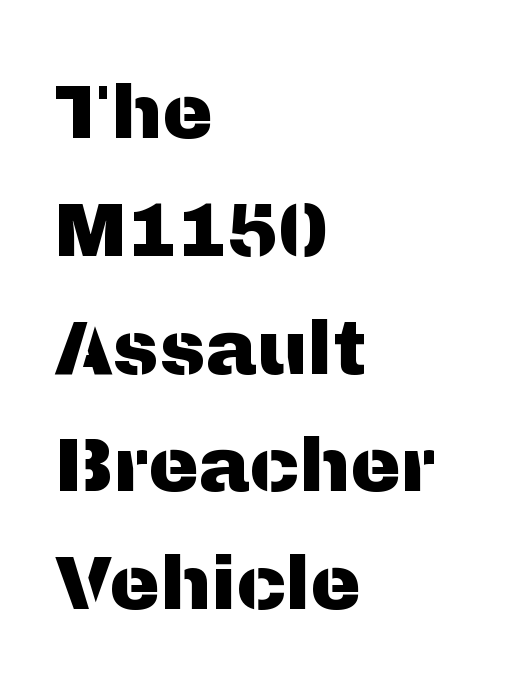
The image shows 76 px sans-serif type, upright; set left-aligned, normal line spacing (1.55x), normal letter spacing, not underlined; medium stroke contrast and a medium x-height.
